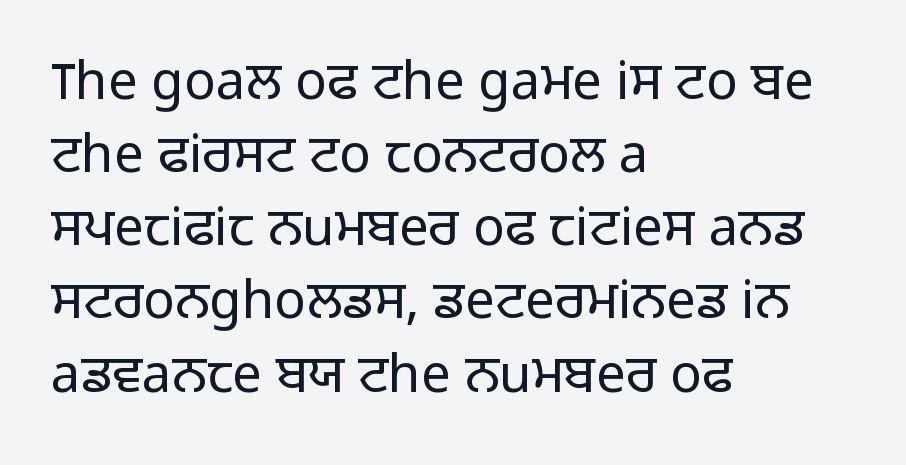
Q: Is the text bold? A: No.
Q: Is the text italic (slanted)? A: No, it is upright.
Q: Is the typeface a serif or a sans-serif typeface? A: Sans-serif.
Q: Is the text underlined? A: No.
Q: How is the paragraph aligned? A: Left-aligned.
Q: Is the spacing between letters normal or unusually wide? A: Normal.
Q: Is the spacing between lines tight, normal or loose? A: Normal.
Q: Width (condensed, normal, or wide)? A: Normal.
Q: Stroke contrast? A: Low.
Q: x-height? A: Medium.
Q: Monospaced? A: No.
